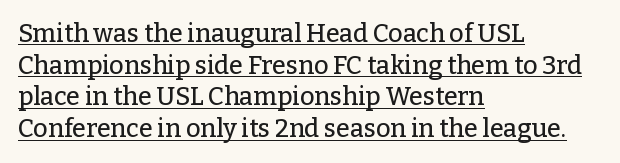
Horizontal bands of white between lines are of average thickness. Does the lettering tilt? It doesn't — this is upright. Caption: standard tracking, unaltered. The typesetter chose a ragged-right arrangement here. The rendering uses the underline text-decoration.
